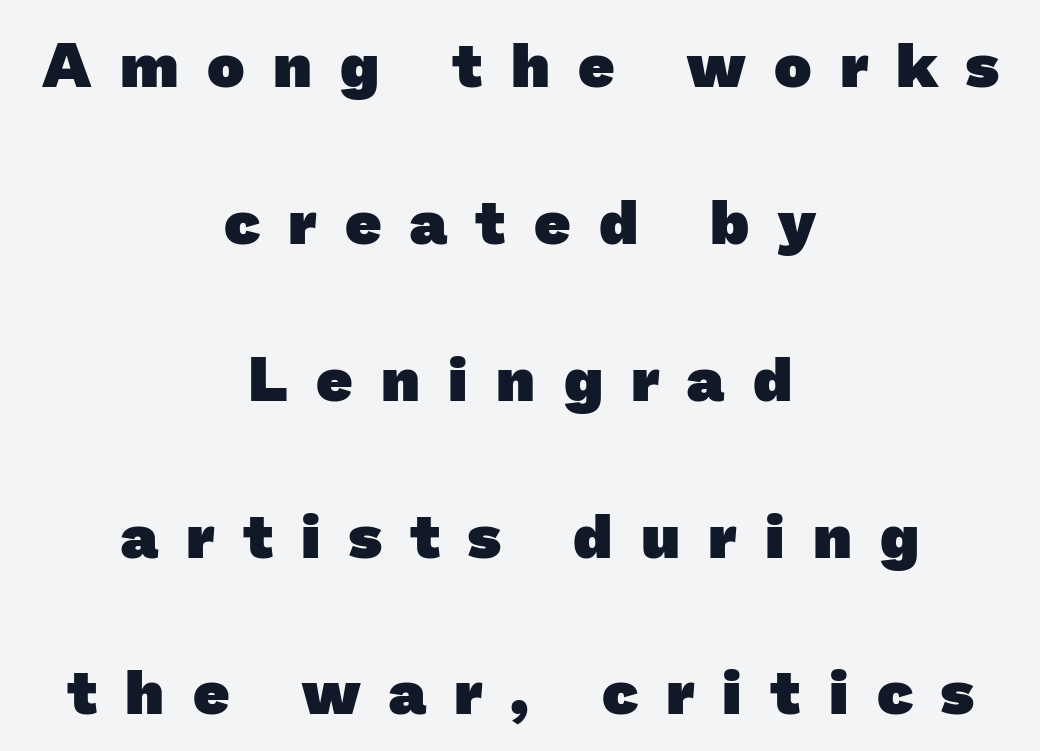
Q: Is the text bold? A: Yes.
Q: Is the typeface a serif or a sans-serif typeface? A: Sans-serif.
Q: Is the text underlined? A: No.
Q: How is the paragraph aligned? A: Centered.
Q: Is the spacing between letters normal or unusually wide? A: Unusually wide.
Q: Is the spacing between lines tight, normal or loose? A: Loose.
Q: Width (condensed, normal, or wide)? A: Normal.
Q: Stroke contrast? A: Low.
Q: x-height? A: Medium.
Q: Monospaced? A: No.
